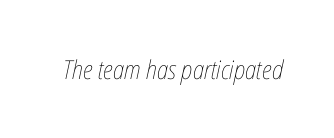
Q: Is the text bold? A: No.
Q: Is the text italic (slanted)? A: Yes, it leans right by about 12 degrees.
Q: Is the text underlined? A: No.
Q: Is the spacing between letters normal or unusually wide? A: Normal.
